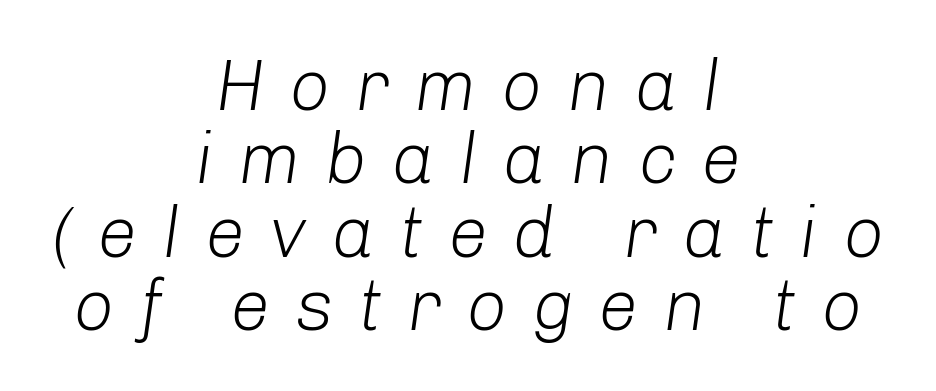
Q: Is the text bold? A: No.
Q: Is the text italic (slanted)? A: Yes, it leans right by about 8 degrees.
Q: Is the text underlined? A: No.
Q: How is the paragraph aligned? A: Centered.
Q: Is the spacing between letters normal or unusually wide? A: Unusually wide.
Q: Is the spacing between lines tight, normal or loose? A: Tight.
Q: Width (condensed, normal, or wide)? A: Normal.
Q: Stroke contrast? A: Low.
Q: x-height? A: Medium.
Q: Monospaced? A: No.
